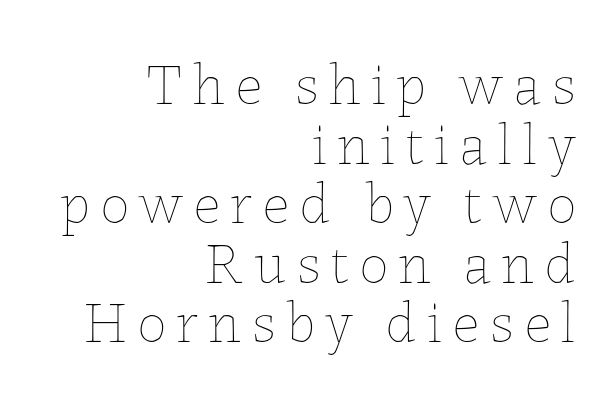
{"italic": "no", "bold": "no", "weight": "thin", "width": "normal", "stroke_contrast": "low", "x_height": "medium", "monospaced": "no", "underline": "no", "align": "right", "line_spacing": "tight", "line_spacing_ratio": 1.01, "glyph_px": 59}
